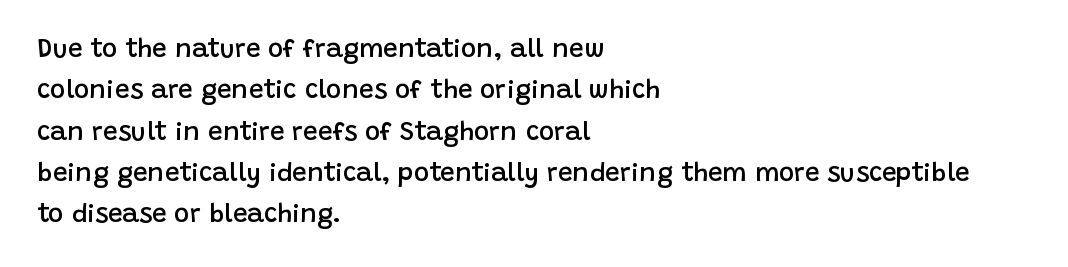
Q: Is the text bold? A: Semi-bold.
Q: Is the text italic (slanted)? A: No, it is upright.
Q: Is the text underlined? A: No.
Q: How is the paragraph aligned? A: Left-aligned.
Q: Is the spacing between letters normal or unusually wide? A: Normal.
Q: Is the spacing between lines tight, normal or loose? A: Normal.
